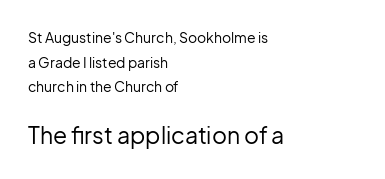
{"italic": "no", "bold": "no", "underline": "no", "align": "left", "line_spacing_ratio": 1.76, "letter_spacing": "normal", "letter_spacing_em": 0.0, "larger_block": "second", "size_ratio": 1.64, "glyph_px": 23}
